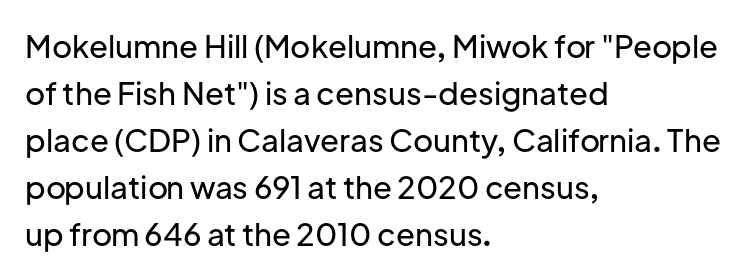
{"serif": "no", "italic": "no", "width": "normal", "stroke_contrast": "low", "x_height": "medium", "monospaced": "no", "underline": "no", "align": "left", "line_spacing": "normal", "line_spacing_ratio": 1.52, "letter_spacing": "normal", "letter_spacing_em": 0.0, "glyph_px": 31}
